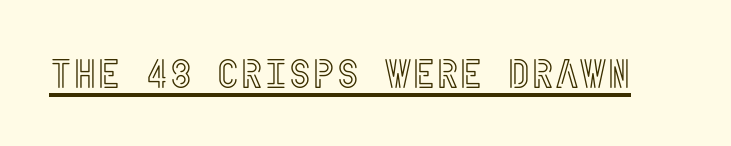
No italicization has been applied; the sample stays upright. The letterforms sit shoulder to shoulder at normal distance. Does a line run under the words? Yes, clearly.
